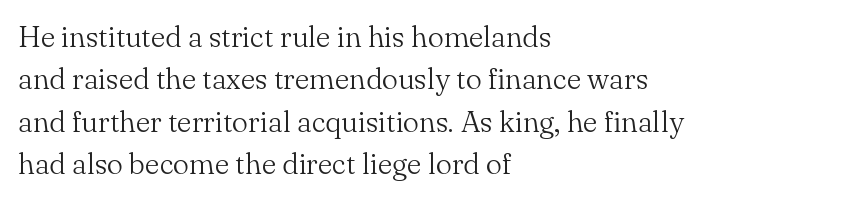
{"serif": "yes", "italic": "no", "bold": "no", "weight": "light", "width": "normal", "stroke_contrast": "medium", "x_height": "small", "monospaced": "no", "underline": "no", "align": "left", "line_spacing": "normal", "line_spacing_ratio": 1.46, "letter_spacing": "normal", "letter_spacing_em": 0.0, "glyph_px": 29}
